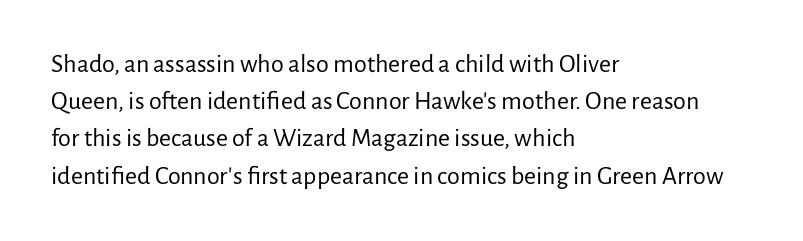
{"italic": "no", "bold": "no", "underline": "no", "align": "left", "line_spacing": "normal", "line_spacing_ratio": 1.43, "letter_spacing": "normal", "letter_spacing_em": 0.0, "glyph_px": 26}
